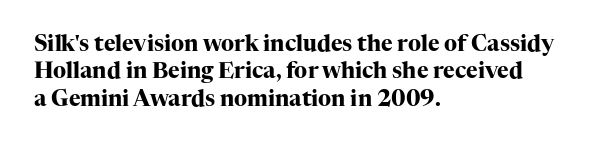
Chunky letters — that's bold for sure. Caption: standard tracking, unaltered. Descenders are the only things crossing below the line. Typeset ragged right — the left edge is the straight one. The letters stand upright; this is a roman face.
